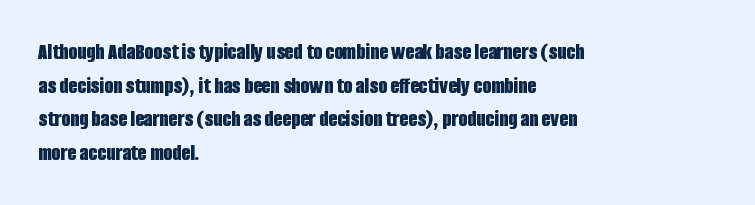
{"italic": "no", "bold": "yes", "underline": "no", "align": "left", "line_spacing": "normal", "line_spacing_ratio": 1.46, "letter_spacing": "normal", "letter_spacing_em": 0.0, "glyph_px": 23}
